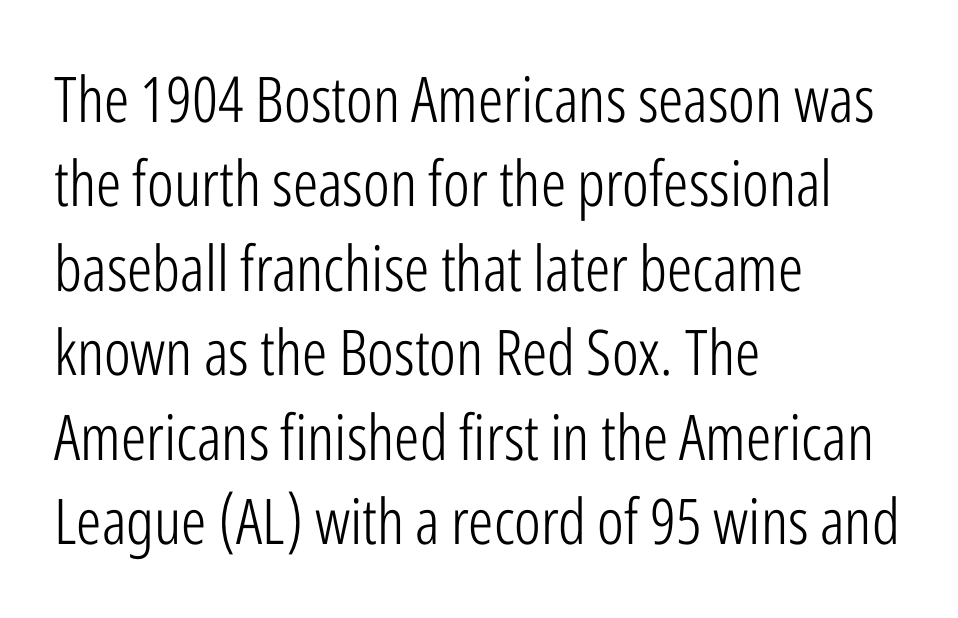
Q: Is the text bold? A: No.
Q: Is the text italic (slanted)? A: No, it is upright.
Q: Is the typeface a serif or a sans-serif typeface? A: Sans-serif.
Q: Is the text underlined? A: No.
Q: How is the paragraph aligned? A: Left-aligned.
Q: Is the spacing between letters normal or unusually wide? A: Normal.
Q: Is the spacing between lines tight, normal or loose? A: Normal.
Q: Width (condensed, normal, or wide)? A: Condensed.
Q: Stroke contrast? A: Low.
Q: x-height? A: Medium.
Q: Monospaced? A: No.
